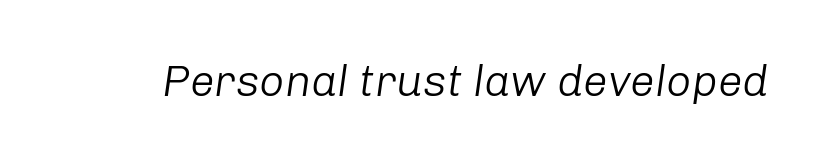
The image shows 44 px light type, italic (leaning right); set normal letter spacing, not underlined; low stroke contrast and a medium x-height.
